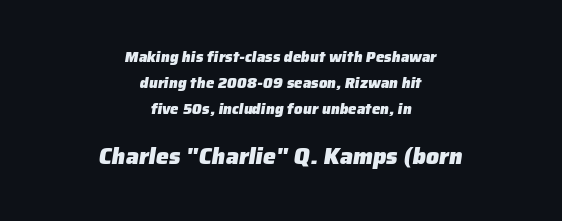
Note: smaller setting up top, larger setting below. How are the letters spaced? Ordinarily, with no added tracking. The glyphs have the mass of a bold cut. The passage is arranged like a title page — every line centered. Only glyphs here, with clear space below each row.
